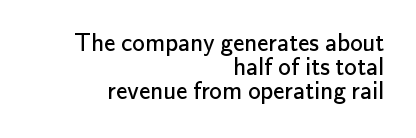
The image shows 25 px text type, upright; set right-aligned, tight line spacing (0.96x), normal letter spacing, not underlined.
